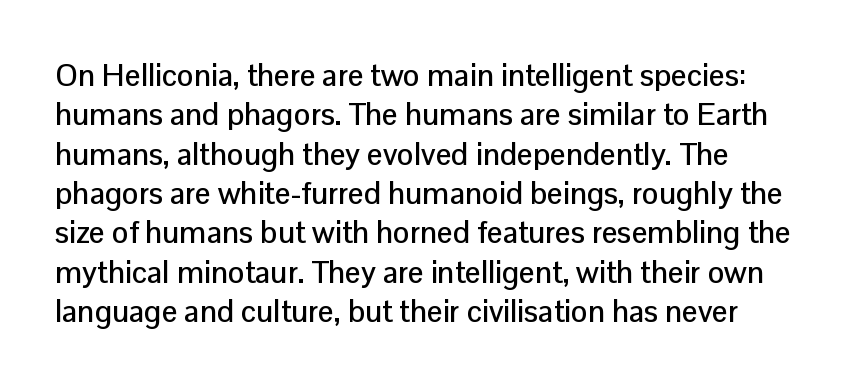
{"serif": "no", "italic": "no", "width": "normal", "stroke_contrast": "low", "x_height": "medium", "monospaced": "no", "underline": "no", "align": "left", "line_spacing": "normal", "line_spacing_ratio": 1.27, "letter_spacing": "normal", "letter_spacing_em": 0.0, "glyph_px": 31}
